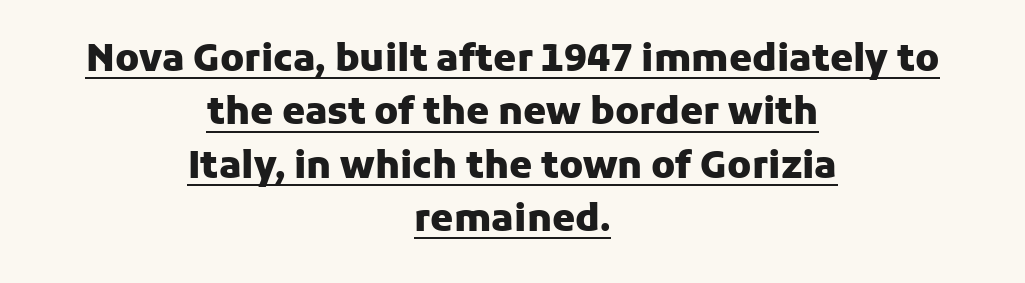
Q: Is the text bold? A: Yes.
Q: Is the text italic (slanted)? A: No, it is upright.
Q: Is the typeface a serif or a sans-serif typeface? A: Sans-serif.
Q: Is the text underlined? A: Yes.
Q: How is the paragraph aligned? A: Centered.
Q: Is the spacing between letters normal or unusually wide? A: Normal.
Q: Is the spacing between lines tight, normal or loose? A: Normal.
Q: Width (condensed, normal, or wide)? A: Normal.
Q: Stroke contrast? A: Low.
Q: x-height? A: Medium.
Q: Monospaced? A: No.
